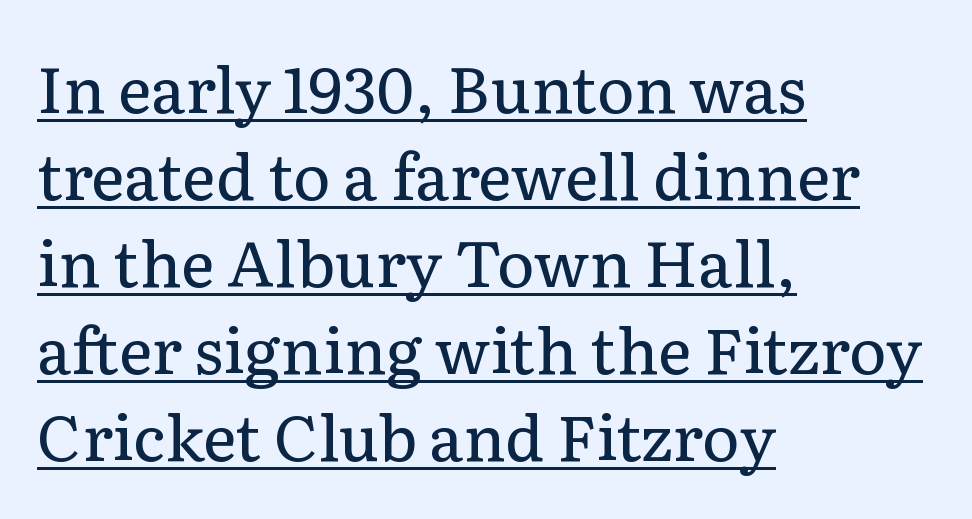
{"serif": "yes", "italic": "no", "bold": "no", "weight": "regular", "width": "normal", "stroke_contrast": "low", "x_height": "medium", "monospaced": "no", "underline": "yes", "align": "left", "line_spacing": "normal", "line_spacing_ratio": 1.36, "letter_spacing": "normal", "letter_spacing_em": 0.0, "glyph_px": 64}
